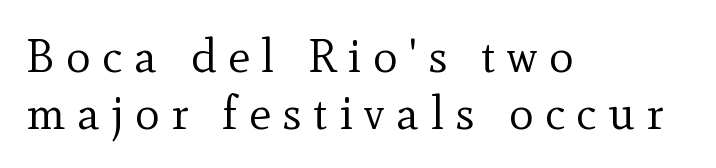
Weight: regular or lighter. This rendering employs a face with finishing strokes, i.e., a serif. Observe the wide spacing: letters keep a clear distance from each other. Has an underline been added? It has not. The font's upright variant was chosen for this text.
